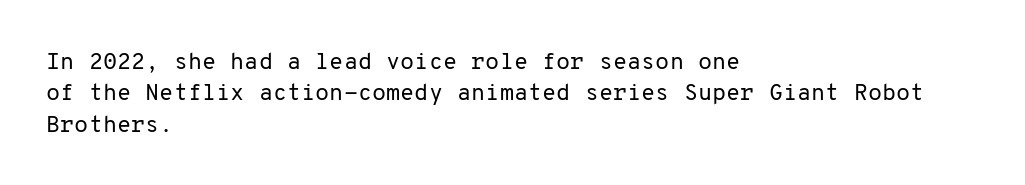
The image shows 23 px text type, upright; set left-aligned, normal line spacing (1.36x), normal letter spacing, not underlined.
